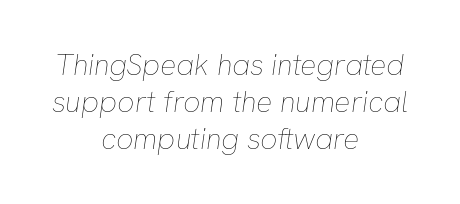
{"italic": "yes", "lean": "right", "slant_degrees": 8, "bold": "no", "weight": "thin", "width": "normal", "stroke_contrast": "low", "x_height": "medium", "monospaced": "no", "underline": "no", "align": "center", "line_spacing_ratio": 1.23, "letter_spacing": "normal", "letter_spacing_em": 0.0, "glyph_px": 30}
